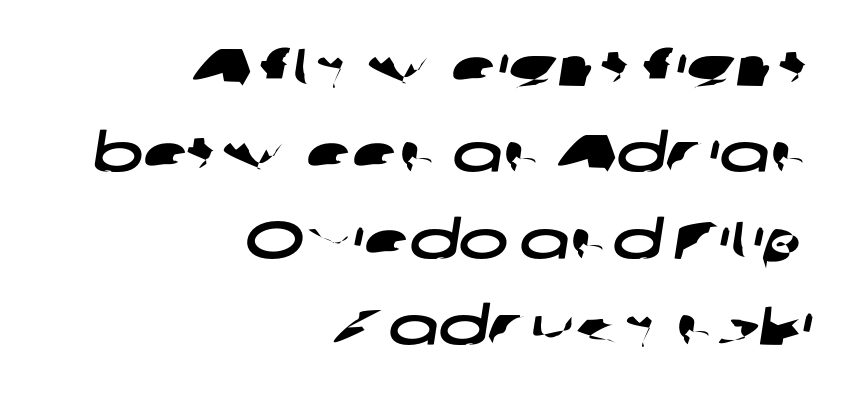
The image shows 53 px wide sans-serif type; set right-aligned, normal line spacing (1.63x), normal letter spacing, not underlined; low stroke contrast and a medium x-height.
